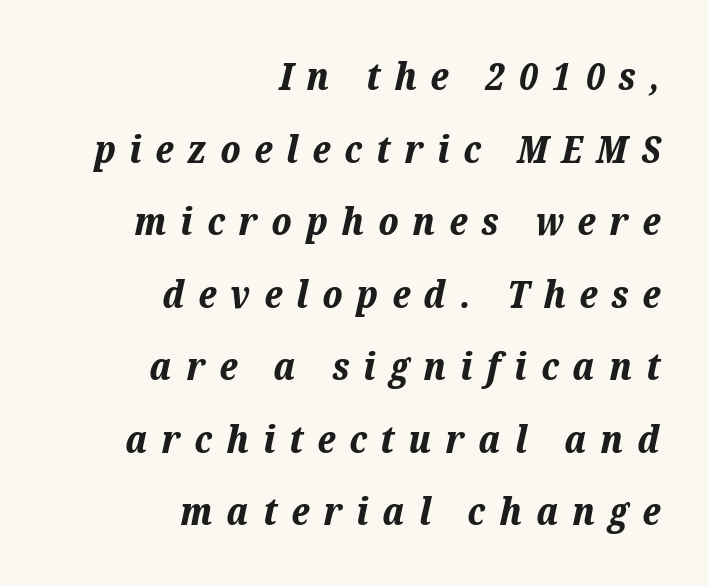
{"italic": "yes", "lean": "right", "slant_degrees": 12, "bold": "yes", "weight": "bold", "width": "normal", "stroke_contrast": "low", "x_height": "medium", "monospaced": "no", "underline": "no", "align": "right", "line_spacing_ratio": 1.86, "letter_spacing": "wide", "letter_spacing_em": 0.36, "glyph_px": 39}
